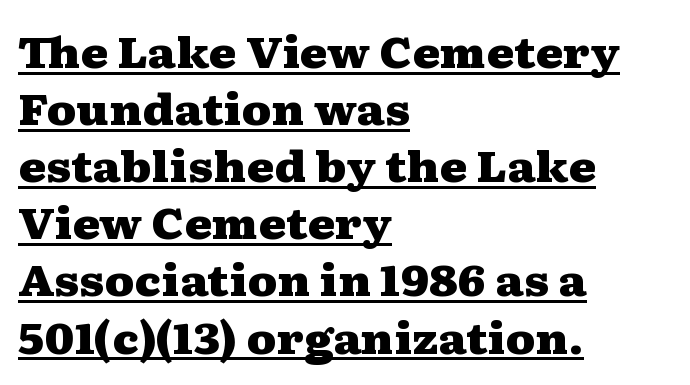
{"serif": "yes", "italic": "no", "bold": "yes", "weight": "heavy", "width": "wide", "stroke_contrast": "medium", "x_height": "medium", "monospaced": "no", "underline": "yes", "align": "left", "line_spacing": "normal", "line_spacing_ratio": 1.36, "letter_spacing": "normal", "letter_spacing_em": 0.0, "glyph_px": 42}
